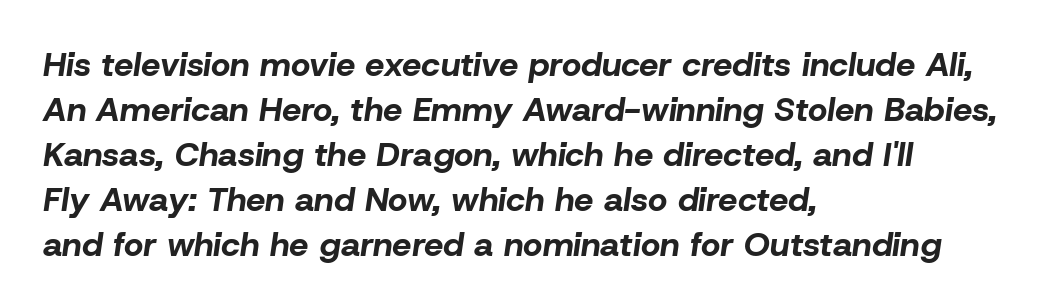
The image shows 34 px bold type, italic (leaning right); set left-aligned, normal line spacing (1.32x), normal letter spacing, not underlined; low stroke contrast and a medium x-height.
